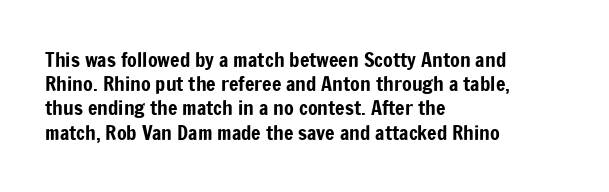
The image shows 20 px text type, upright; set left-aligned, line spacing 1.21x, normal letter spacing, not underlined.
